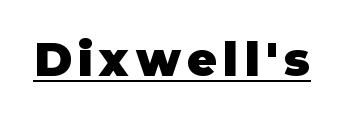
The image shows 46 px heavy sans-serif type, upright; set underlined; low stroke contrast and a large x-height.
